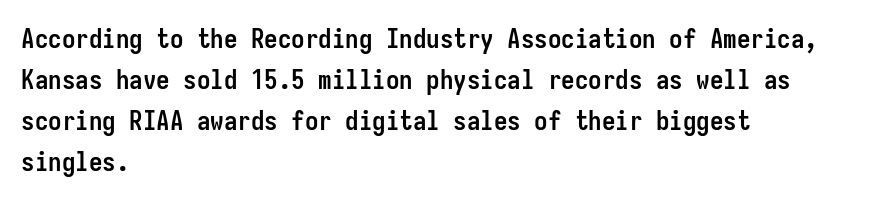
Line beginnings align vertically; line endings do not. Between one letter and the next there's only the usual sliver of space. Notice how descenders clear the ascenders below comfortably — that's standard leading. Does the lettering tilt? It doesn't — this is upright. Letters rest on an invisible, unmarked baseline.
